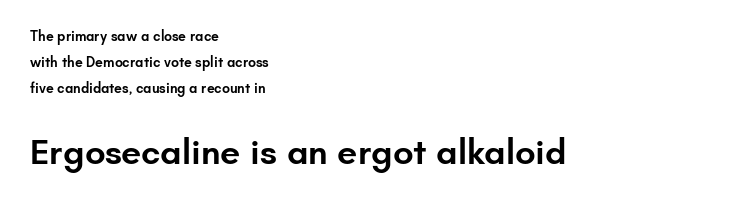
The image shows 36 px semibold sans-serif type, upright; set left-aligned, line spacing 1.87x, normal letter spacing, not underlined; the second (bottom) block is 2.57x larger; low stroke contrast and a small x-height.
